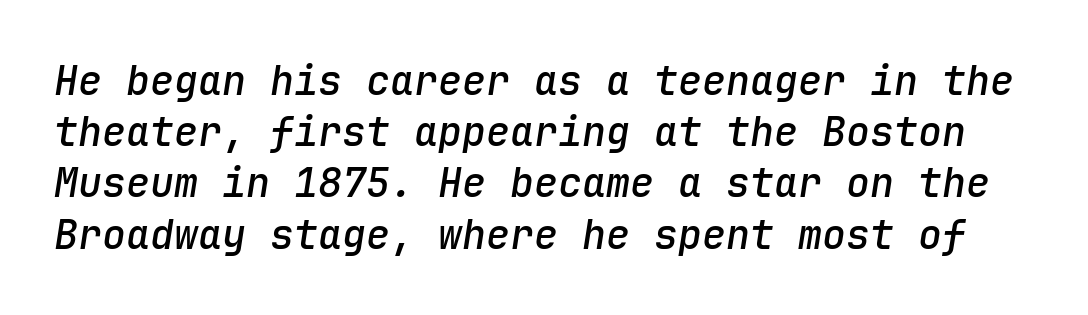
Q: Is the text bold? A: Semi-bold.
Q: Is the text italic (slanted)? A: Yes, it leans right by about 9 degrees.
Q: Is the text underlined? A: No.
Q: Is the spacing between letters normal or unusually wide? A: Normal.
Q: Is the spacing between lines tight, normal or loose? A: Normal.
Q: Width (condensed, normal, or wide)? A: Normal.
Q: Stroke contrast? A: Low.
Q: x-height? A: Medium.
Q: Monospaced? A: Yes.
